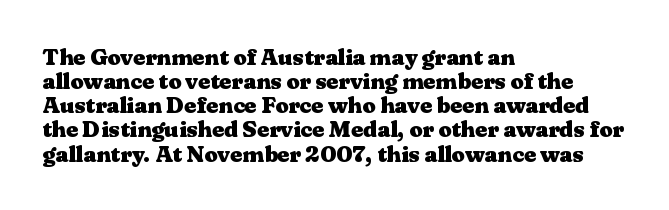
{"italic": "no", "bold": "yes", "underline": "no", "align": "left", "line_spacing": "tight", "line_spacing_ratio": 1.05, "letter_spacing": "normal", "letter_spacing_em": 0.0, "glyph_px": 23}
